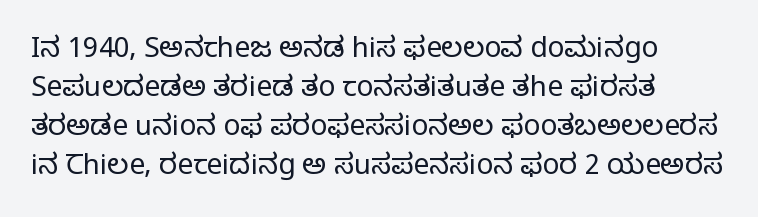
If you drew a ruler down the left edge, every line would touch it. Honestly, there is no underline to notice here at all. This rendering employs a face with finishing strokes, i.e., a serif. Every stem runs plumb, perpendicular to the baseline.
